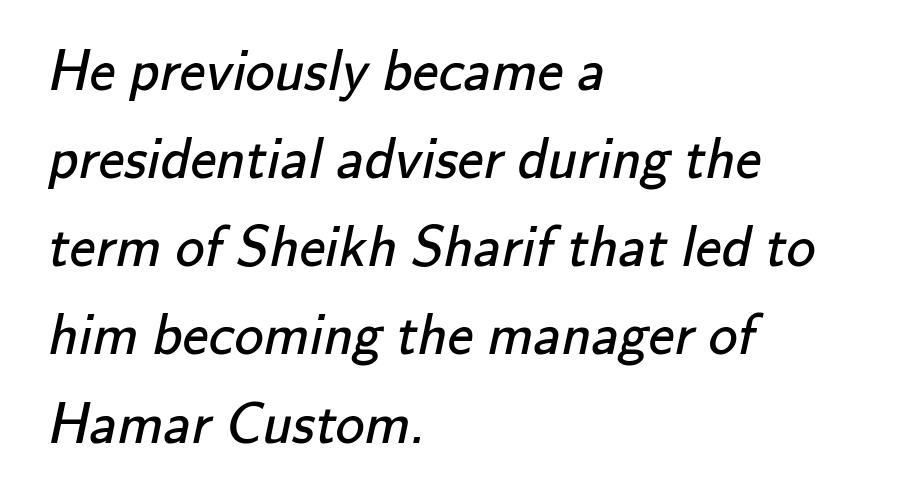
The image shows 58 px regular-weight sans-serif type; set left-aligned, normal line spacing (1.52x), normal letter spacing, not underlined; low stroke contrast and a small x-height.
